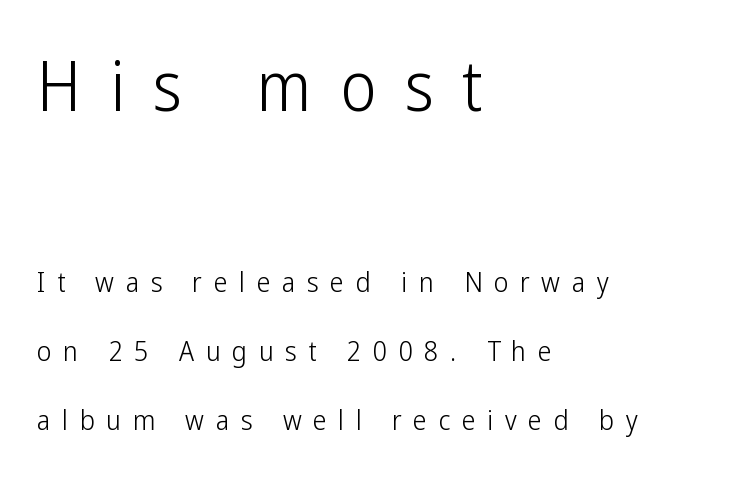
{"serif": "no", "italic": "no", "bold": "no", "weight": "light", "width": "condensed", "stroke_contrast": "low", "x_height": "medium", "monospaced": "no", "underline": "no", "align": "left", "line_spacing": "loose", "line_spacing_ratio": 2.46, "letter_spacing": "wide", "letter_spacing_em": 0.41, "larger_block": "first", "size_ratio": 2.46, "glyph_px": 69}
